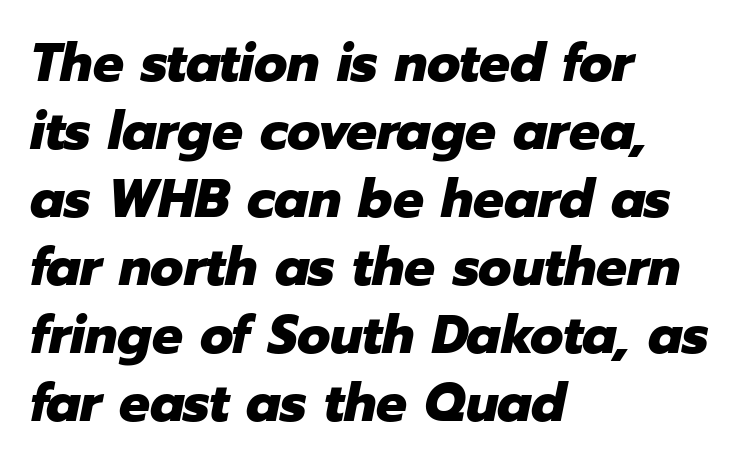
Casual observation: everything's shoved over to the left. If you drew a line through each stem, it would be angled. Emphasis by weight is at full strength: bold. Summary of vertical rhythm: regular, with standard interline spacing. These lines are rendered in a variable-pitch font.
